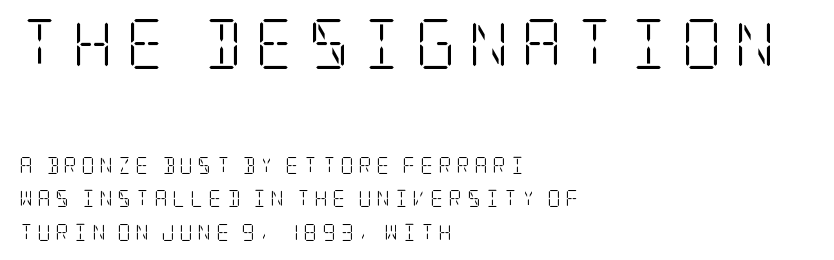
The image shows 50 px light, condensed serif type, upright; set left-aligned, loose line spacing (1.96x), unusually wide letter spacing (+0.25 em), not underlined; the first (top) block is 2.94x larger; low stroke contrast and a large x-height.
